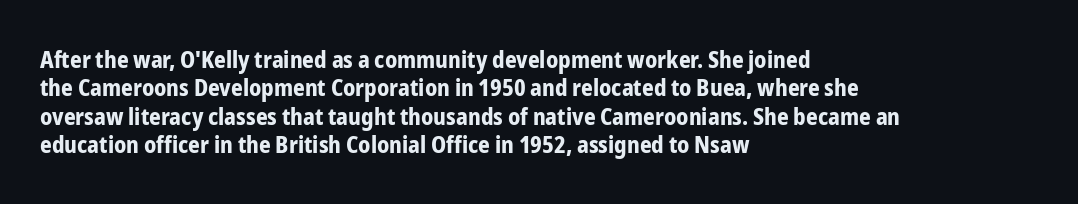
The image shows 23 px bold type, upright; set left-aligned, line spacing 1.23x, normal letter spacing, not underlined.
